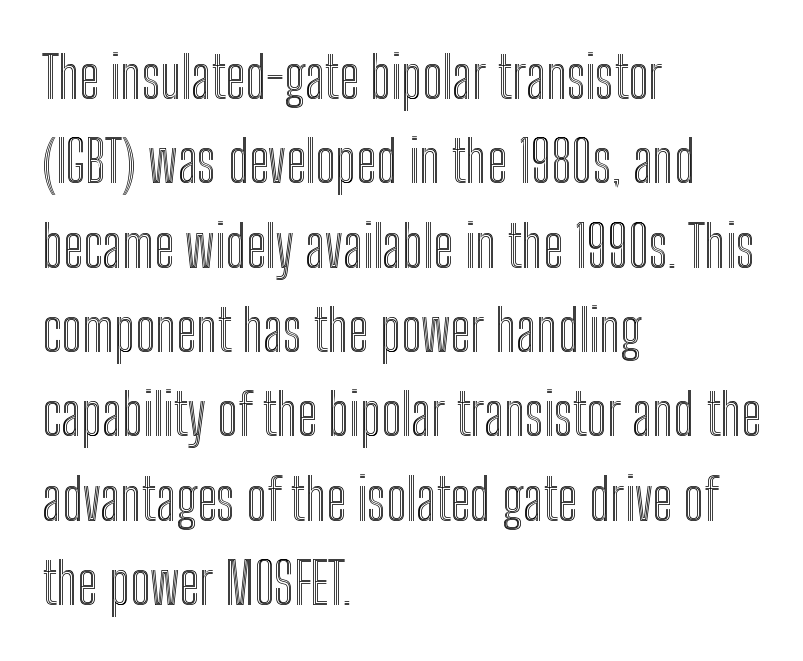
{"italic": "no", "width": "condensed", "x_height": "medium", "monospaced": "no", "underline": "no", "align": "left", "line_spacing": "normal", "line_spacing_ratio": 1.48, "letter_spacing": "normal", "letter_spacing_em": 0.0, "glyph_px": 57}
